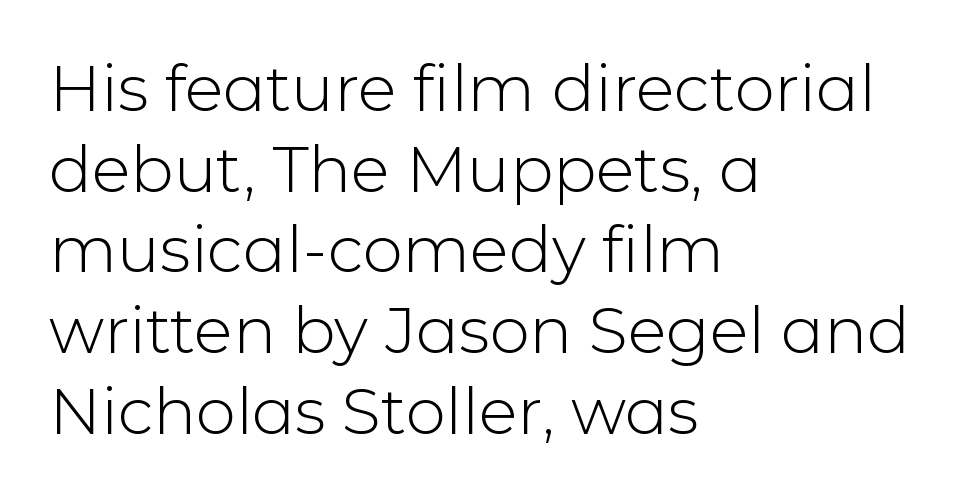
Q: Is the text bold? A: No.
Q: Is the text italic (slanted)? A: No, it is upright.
Q: Is the typeface a serif or a sans-serif typeface? A: Sans-serif.
Q: Is the text underlined? A: No.
Q: How is the paragraph aligned? A: Left-aligned.
Q: Is the spacing between letters normal or unusually wide? A: Normal.
Q: Is the spacing between lines tight, normal or loose? A: Normal.
Q: Width (condensed, normal, or wide)? A: Normal.
Q: Stroke contrast? A: Low.
Q: x-height? A: Medium.
Q: Monospaced? A: No.
